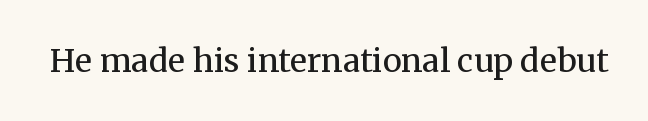
The image shows 32 px regular-weight serif type, upright; set normal letter spacing, not underlined; medium stroke contrast and a medium x-height.
